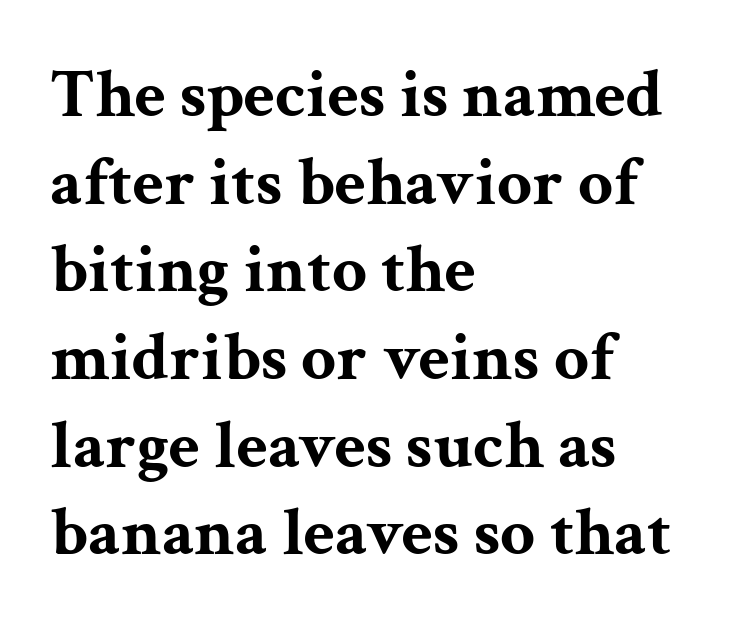
Q: Is the text bold? A: Yes.
Q: Is the text italic (slanted)? A: No, it is upright.
Q: Is the typeface a serif or a sans-serif typeface? A: Serif.
Q: Is the text underlined? A: No.
Q: How is the paragraph aligned? A: Left-aligned.
Q: Is the spacing between letters normal or unusually wide? A: Normal.
Q: Is the spacing between lines tight, normal or loose? A: Normal.
Q: Width (condensed, normal, or wide)? A: Wide.
Q: Stroke contrast? A: Medium.
Q: x-height? A: Medium.
Q: Monospaced? A: No.
